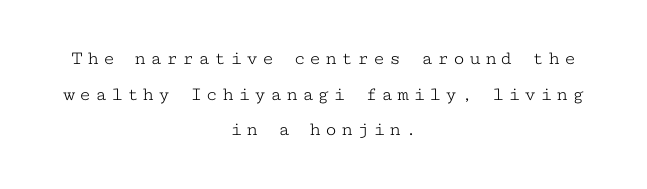
Posture: upright roman. Notice how the passage keeps no hard edge, just a central spine. Quick note: underline off. Weight: in the light-to-regular range.
